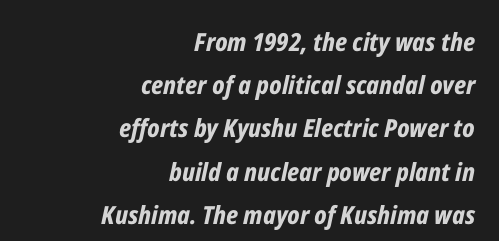
Q: Is the text bold? A: Yes.
Q: Is the text italic (slanted)? A: Yes, it leans right by about 12 degrees.
Q: Is the text underlined? A: No.
Q: How is the paragraph aligned? A: Right-aligned.
Q: Is the spacing between letters normal or unusually wide? A: Normal.
